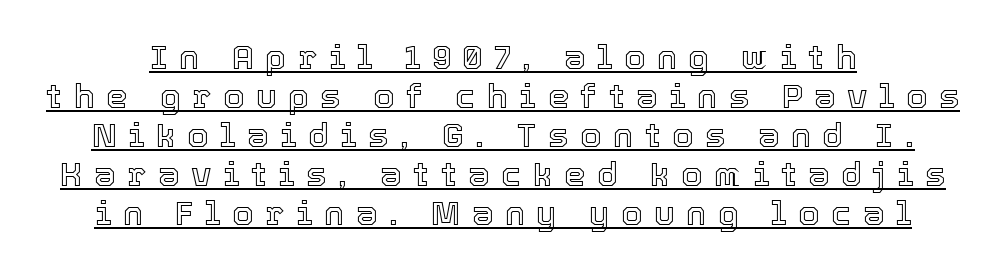
The image shows 34 px text type, upright; set tight line spacing (1.15x), unusually wide letter spacing (+0.34 em), underlined; a medium x-height.
